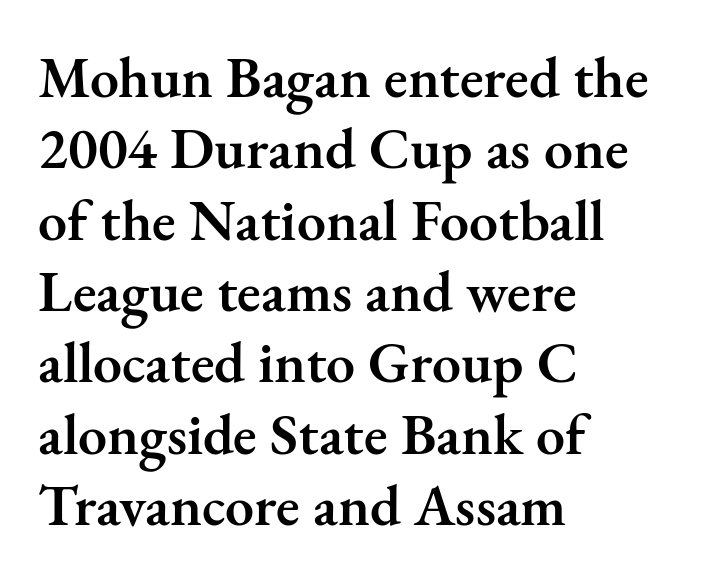
Spacing verdict: proportional, widths tailored to each character. Underlining? Definitely not there. Default kerning and tracking; the words read as compact shapes. The sample has been set in demibold, a notch under bold. The font family rendered here belongs to the serif group.
